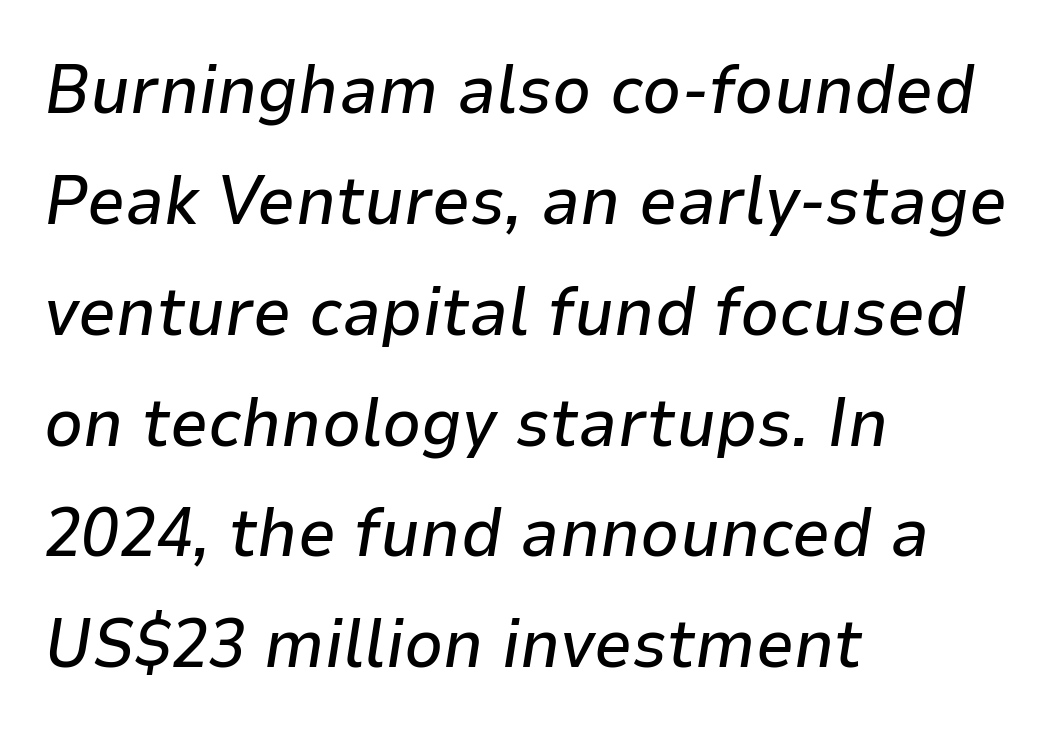
{"italic": "yes", "lean": "right", "slant_degrees": 9, "width": "normal", "stroke_contrast": "low", "x_height": "medium", "monospaced": "no", "underline": "no", "align": "left", "line_spacing": "normal", "line_spacing_ratio": 1.63, "letter_spacing": "normal", "letter_spacing_em": 0.0, "glyph_px": 68}
